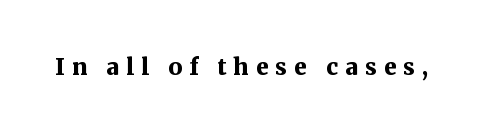
Q: Is the text bold? A: Yes.
Q: Is the text italic (slanted)? A: No, it is upright.
Q: Is the text underlined? A: No.
Q: Is the spacing between letters normal or unusually wide? A: Unusually wide.
